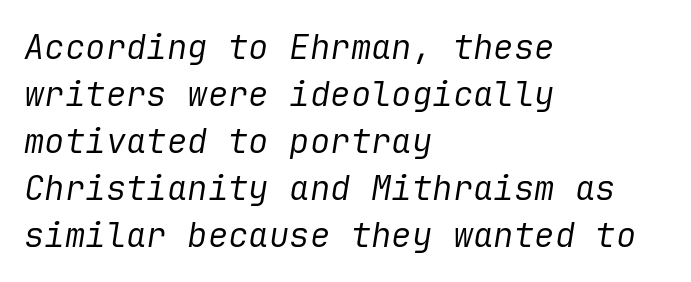
An italicized treatment has been applied to the whole sample. Ink coverage per letter is moderate at most. Leftover space on each line is placed entirely after the last word. Regarding leading, the lines here are spaced in the standard way. The passage shown is not underscored anywhere.
